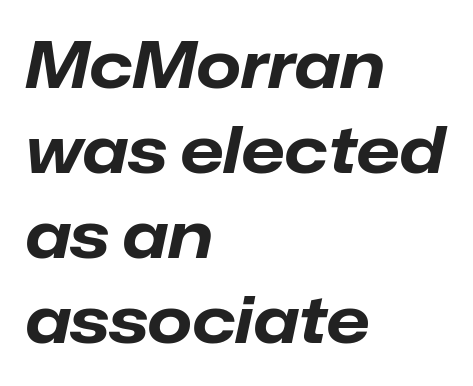
Q: Is the text bold? A: Yes.
Q: Is the text italic (slanted)? A: Yes, it leans right by about 12 degrees.
Q: Is the text underlined? A: No.
Q: How is the paragraph aligned? A: Left-aligned.
Q: Is the spacing between letters normal or unusually wide? A: Normal.
Q: Is the spacing between lines tight, normal or loose? A: Normal.
Q: Width (condensed, normal, or wide)? A: Normal.
Q: Stroke contrast? A: Low.
Q: x-height? A: Medium.
Q: Monospaced? A: No.
